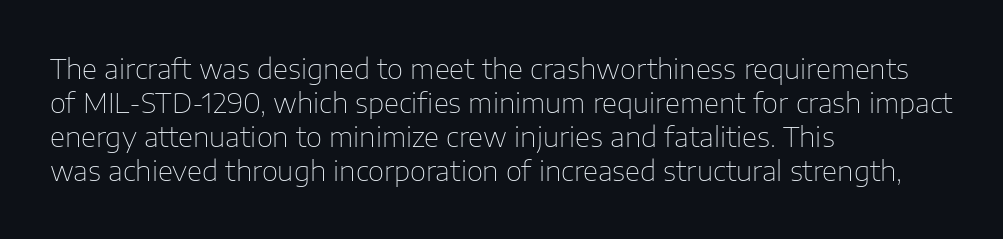
{"serif": "no", "italic": "no", "bold": "no", "weight": "thin", "width": "normal", "stroke_contrast": "low", "x_height": "medium", "monospaced": "no", "underline": "no", "align": "left", "line_spacing_ratio": 1.22, "letter_spacing": "normal", "letter_spacing_em": 0.0, "glyph_px": 28}
